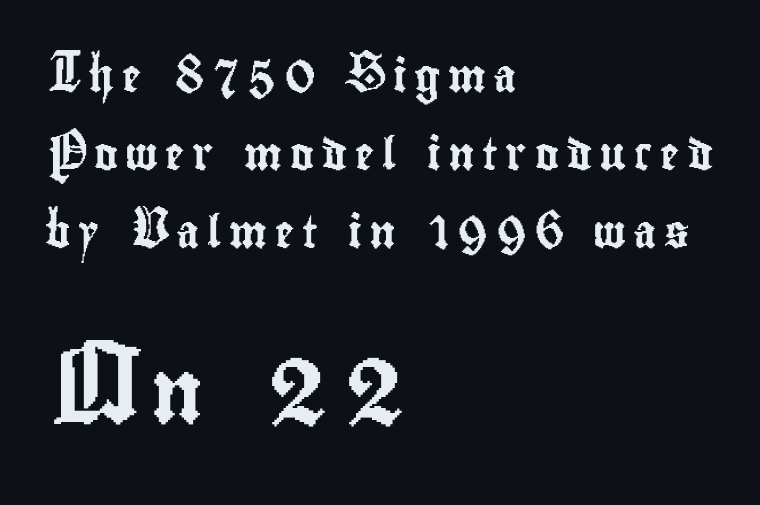
The image shows 64 px condensed sans-serif type, upright; set left-aligned, loose line spacing (2.44x), unusually wide letter spacing (+0.24 em), not underlined; the second (bottom) block is 2.0x larger; low stroke contrast and a small x-height.
